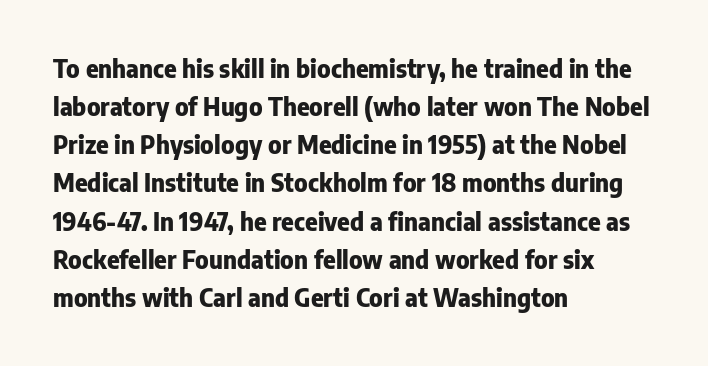
The image shows 24 px bold type, upright; set left-aligned, normal line spacing (1.59x), normal letter spacing, not underlined.
